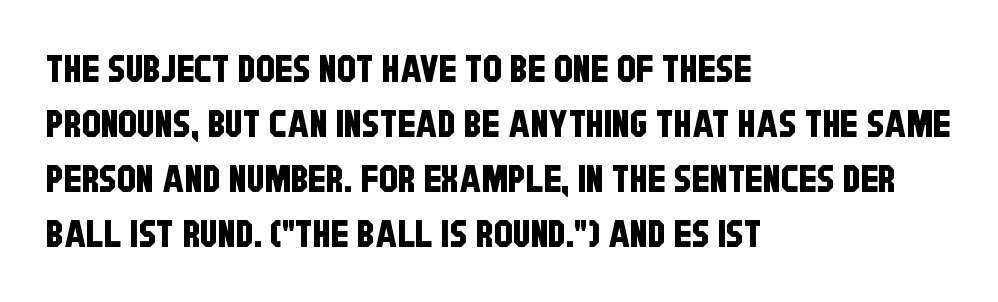
{"serif": "no", "width": "condensed", "stroke_contrast": "low", "x_height": "large", "monospaced": "no", "underline": "no", "align": "left", "line_spacing": "normal", "line_spacing_ratio": 1.45, "letter_spacing": "normal", "letter_spacing_em": 0.0, "glyph_px": 38}
